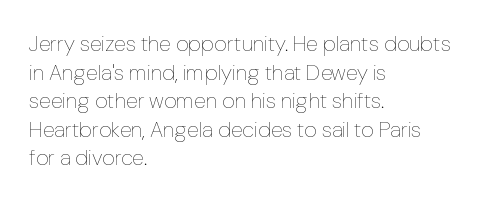
{"italic": "no", "bold": "no", "underline": "no", "align": "left", "line_spacing": "normal", "line_spacing_ratio": 1.3, "letter_spacing": "normal", "letter_spacing_em": 0.0, "glyph_px": 22}
